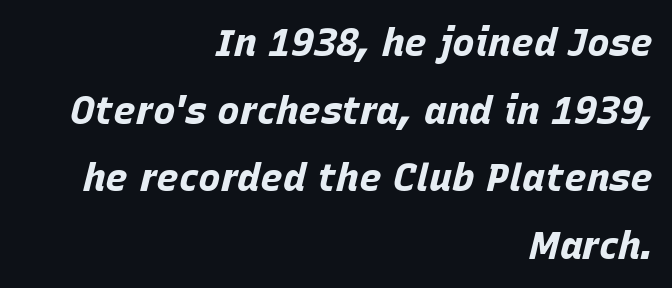
If you drew a ruler down the right edge, every line would touch it. The string is rendered with underlining switched off. Each letter keeps its own natural width here, so spacing adapts to shape. Glyph-to-glyph distance matches everyday printed text. Slanted lettering throughout. Look at the stroke-to-counter ratio: heavy, a bold.
